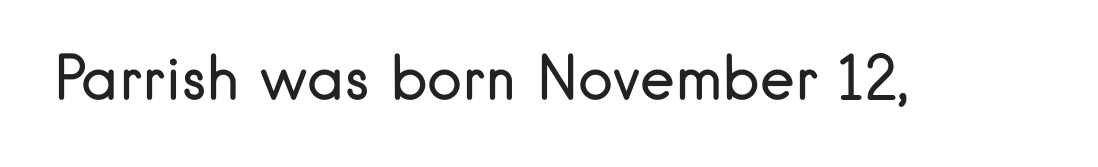
Note the varied advance widths — an 'i' is clearly narrower than an 'm'. The face used here is a sans, in the tradition of grotesques and geometrics. Clear beneath every line of the passage. The tracking reads as untouched default to a designer's eye.
